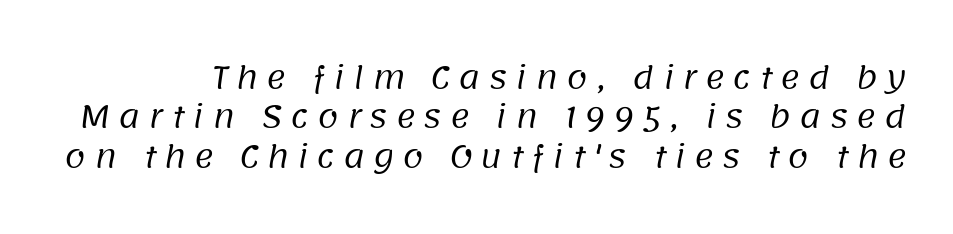
{"serif": "no", "bold": "no", "weight": "regular", "width": "normal", "stroke_contrast": "low", "x_height": "large", "monospaced": "no", "underline": "no", "line_spacing": "normal", "line_spacing_ratio": 1.31, "letter_spacing": "wide", "letter_spacing_em": 0.27, "glyph_px": 30}
